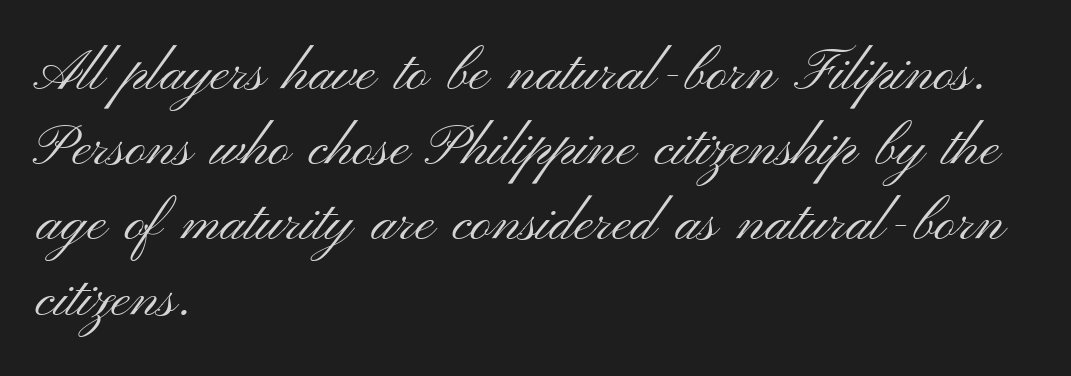
{"serif": "no", "bold": "no", "weight": "light", "width": "wide", "stroke_contrast": "medium", "x_height": "small", "monospaced": "no", "underline": "no", "align": "left", "line_spacing": "normal", "line_spacing_ratio": 1.32, "letter_spacing": "normal", "letter_spacing_em": 0.0, "glyph_px": 57}
